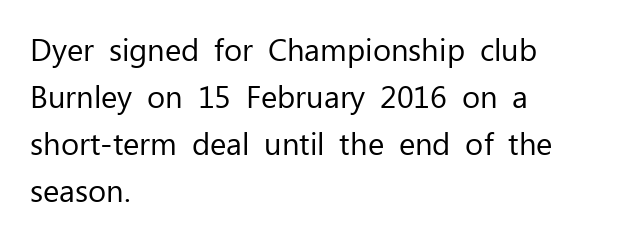
{"serif": "no", "italic": "no", "bold": "no", "weight": "regular", "width": "normal", "stroke_contrast": "low", "x_height": "medium", "monospaced": "no", "underline": "no", "align": "left", "line_spacing": "normal", "line_spacing_ratio": 1.52, "letter_spacing": "normal", "letter_spacing_em": 0.0, "glyph_px": 31}
